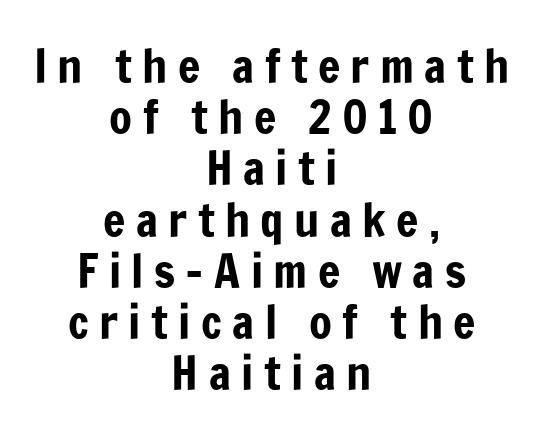
The image shows 47 px condensed sans-serif type, upright; set centered, tight line spacing (1.09x), unusually wide letter spacing (+0.22 em), not underlined; low stroke contrast and a medium x-height.
